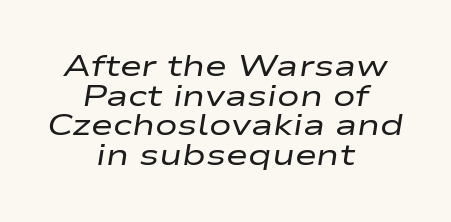
The image shows 30 px regular-weight, wide type, italic (leaning right); set centered, tight line spacing (0.99x), normal letter spacing, not underlined; low stroke contrast and a medium x-height.
